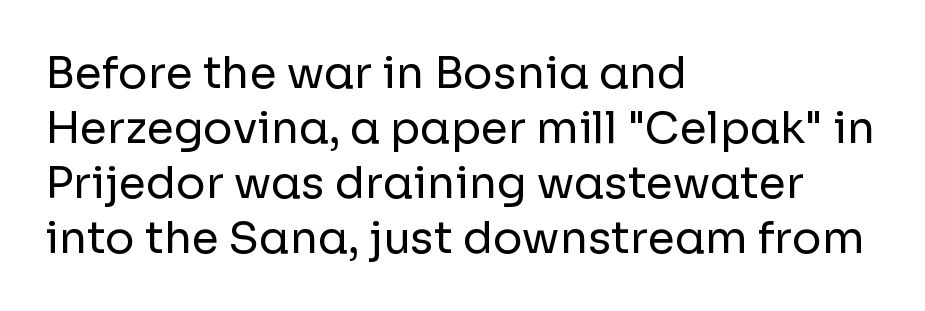
The image shows 44 px regular-weight sans-serif type, upright; set left-aligned, normal line spacing (1.25x), normal letter spacing, not underlined; low stroke contrast and a medium x-height.
